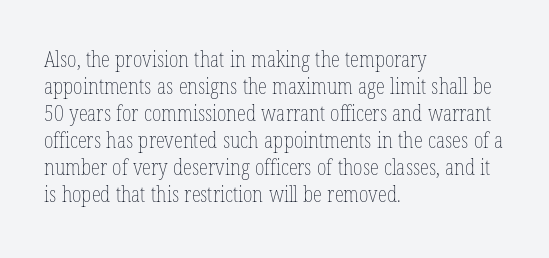
{"italic": "no", "bold": "no", "underline": "no", "align": "left", "line_spacing": "normal", "line_spacing_ratio": 1.29, "letter_spacing": "normal", "letter_spacing_em": 0.0, "glyph_px": 21}
